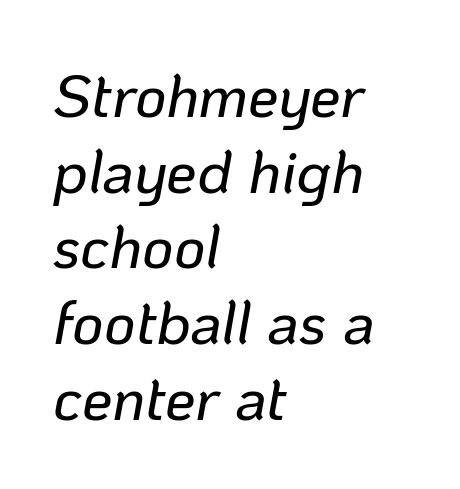
The image shows 61 px text type, italic (leaning right); set left-aligned, line spacing 1.24x, normal letter spacing, not underlined; low stroke contrast and a medium x-height.
